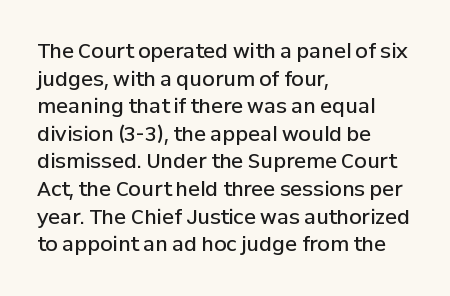
{"italic": "no", "bold": "semi", "underline": "no", "align": "left", "line_spacing": "normal", "line_spacing_ratio": 1.38, "letter_spacing": "normal", "letter_spacing_em": 0.0, "glyph_px": 20}
